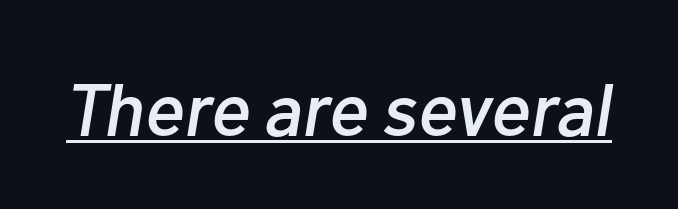
The image shows 75 px text type, italic (leaning right); set normal letter spacing, underlined; low stroke contrast and a medium x-height.
